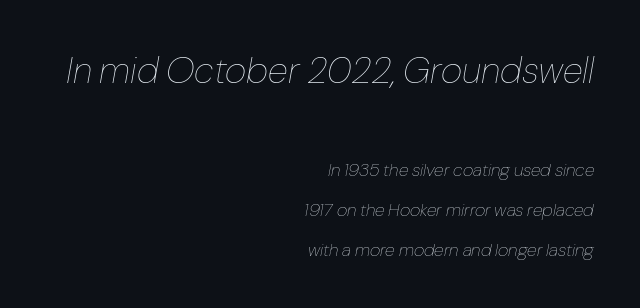
Does the lettering tilt? It does — this is italic. The baseline area is clear. Line spacing here is loose. This sample uses plain, unmodified letter spacing.
